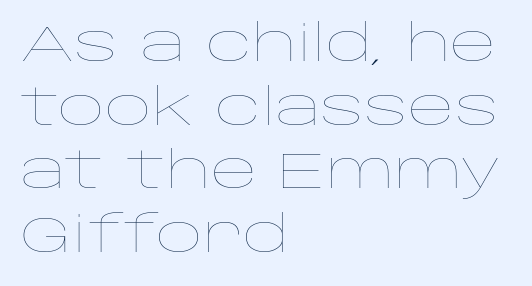
The image shows 51 px thin, wide type, upright; set left-aligned, normal line spacing (1.25x), normal letter spacing, not underlined; low stroke contrast and a large x-height.
